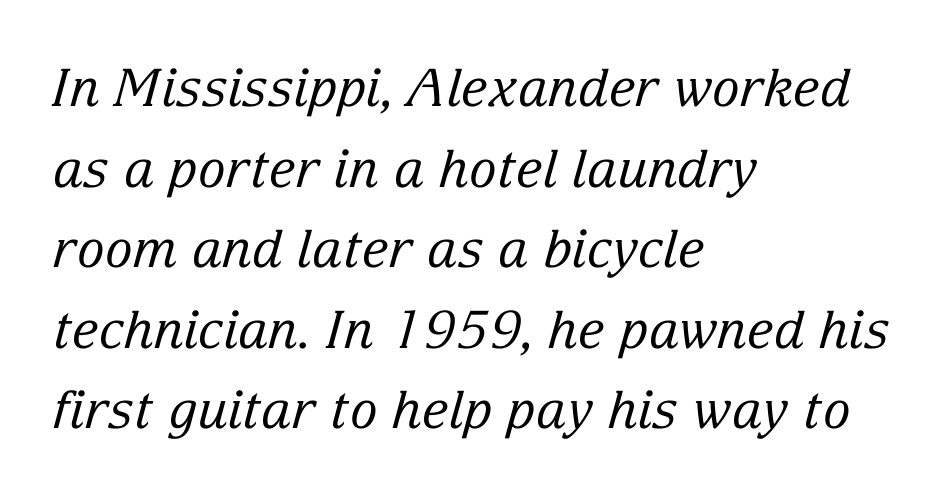
The strip under each line holds only bare page. The paragraph shown leans on its left margin. Italic? Definitely — the glyphs are oblique. Is the type heavy? It reads as light-to-regular instead.
